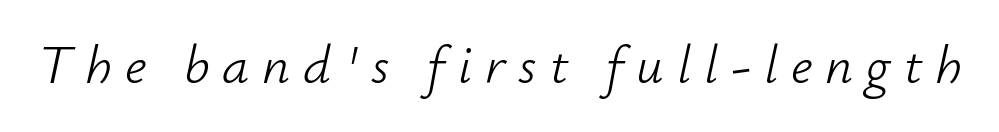
Q: Is the text bold? A: No.
Q: Is the text italic (slanted)? A: Yes, it leans right by about 12 degrees.
Q: Is the text underlined? A: No.
Q: Is the spacing between letters normal or unusually wide? A: Unusually wide.
Q: Width (condensed, normal, or wide)? A: Normal.
Q: Stroke contrast? A: Low.
Q: x-height? A: Small.
Q: Monospaced? A: No.
